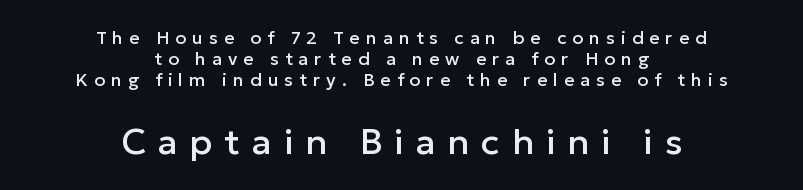
{"serif": "no", "italic": "no", "width": "normal", "stroke_contrast": "low", "x_height": "medium", "monospaced": "no", "underline": "no", "align": "center", "line_spacing_ratio": 1.17, "letter_spacing": "wide", "letter_spacing_em": 0.33, "larger_block": "second", "size_ratio": 2.0, "glyph_px": 36}
